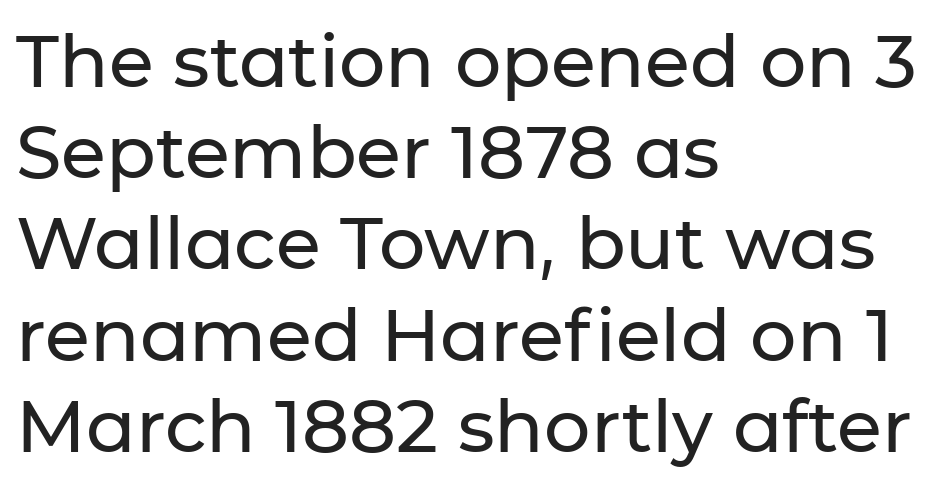
Words appear dense and cohesive because spacing is normal. Here the designer chose a conventional face with non-uniform glyph widths. The typeface chosen for these lines omits serifs. Typeset ragged right — the left edge is the straight one. Is there much room between lines? A standard amount, neither cramped nor airy. The strip under each line holds only bare page.
